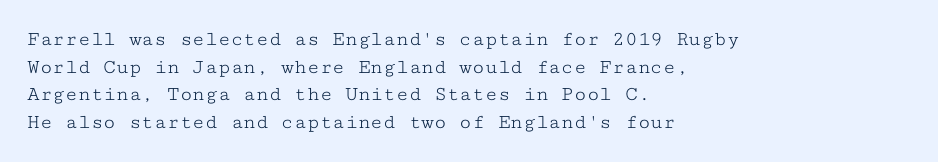
Q: Is the text bold? A: No.
Q: Is the text italic (slanted)? A: No, it is upright.
Q: Is the text underlined? A: No.
Q: How is the paragraph aligned? A: Left-aligned.
Q: Is the spacing between letters normal or unusually wide? A: Normal.
Q: Is the spacing between lines tight, normal or loose? A: Normal.
